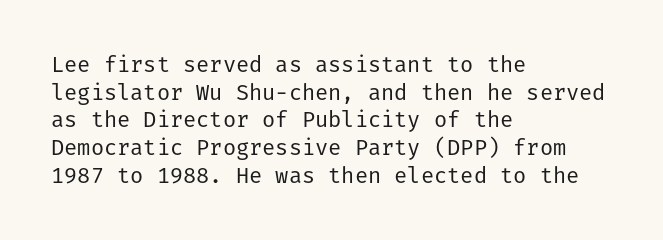
The image shows 22 px text type, upright; set left-aligned, normal line spacing (1.26x), normal letter spacing, not underlined.
